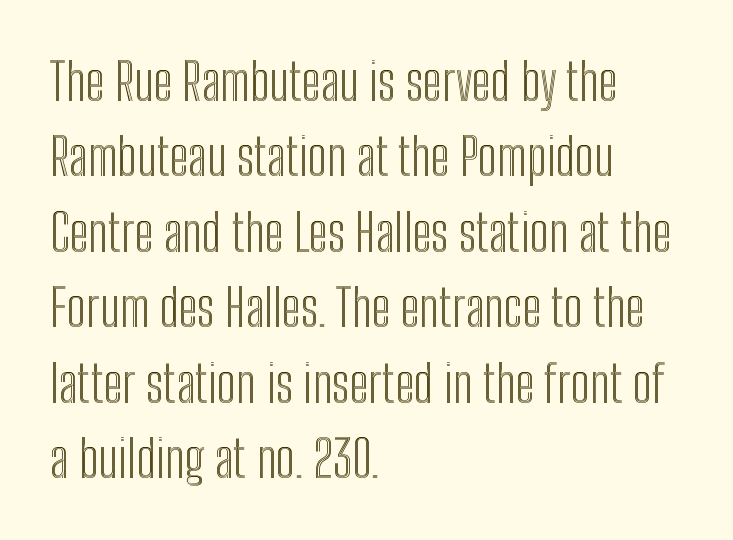
Is this a fixed-width face? No — the glyphs have proportional, varying widths. Unmarked baselines from the first word to the last. There is no visible air inserted between adjacent glyphs. The lines in this sample share a left origin and differ only in where they stop.
